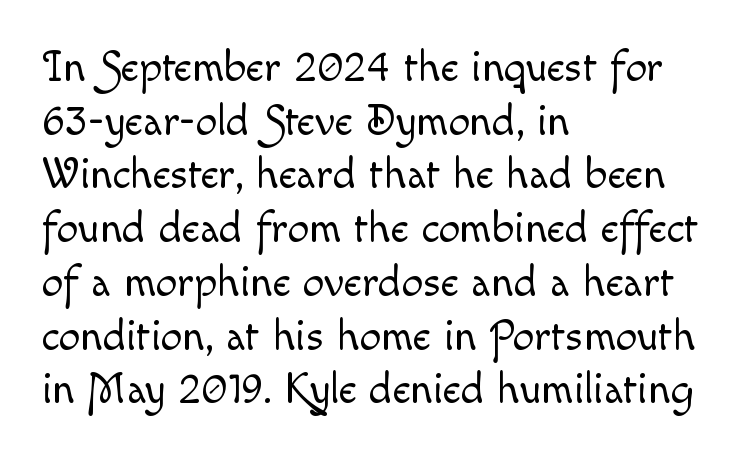
{"italic": "no", "bold": "no", "weight": "light", "width": "normal", "x_height": "small", "monospaced": "no", "underline": "no", "align": "left", "line_spacing": "normal", "line_spacing_ratio": 1.25, "letter_spacing": "normal", "letter_spacing_em": 0.0, "glyph_px": 43}
